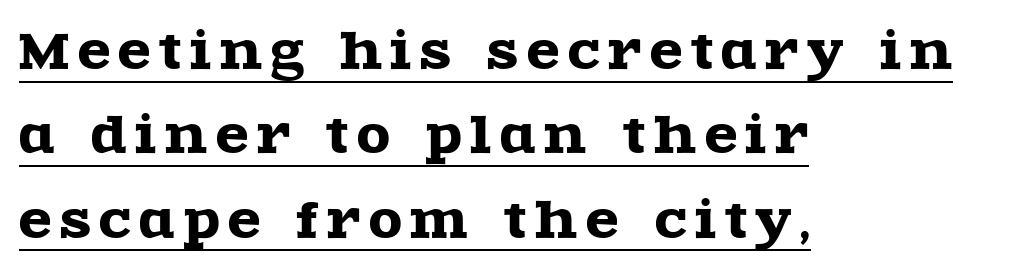
Q: Is the text italic (slanted)? A: No, it is upright.
Q: Is the typeface a serif or a sans-serif typeface? A: Serif.
Q: Is the text underlined? A: Yes.
Q: How is the paragraph aligned? A: Left-aligned.
Q: Width (condensed, normal, or wide)? A: Wide.
Q: x-height? A: Large.
Q: Monospaced? A: No.
